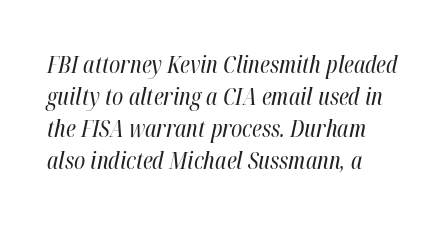
Q: Is the text bold? A: No.
Q: Is the text italic (slanted)? A: Yes, it leans right by about 12 degrees.
Q: Is the text underlined? A: No.
Q: How is the paragraph aligned? A: Left-aligned.
Q: Is the spacing between letters normal or unusually wide? A: Normal.
Q: Is the spacing between lines tight, normal or loose? A: Normal.
